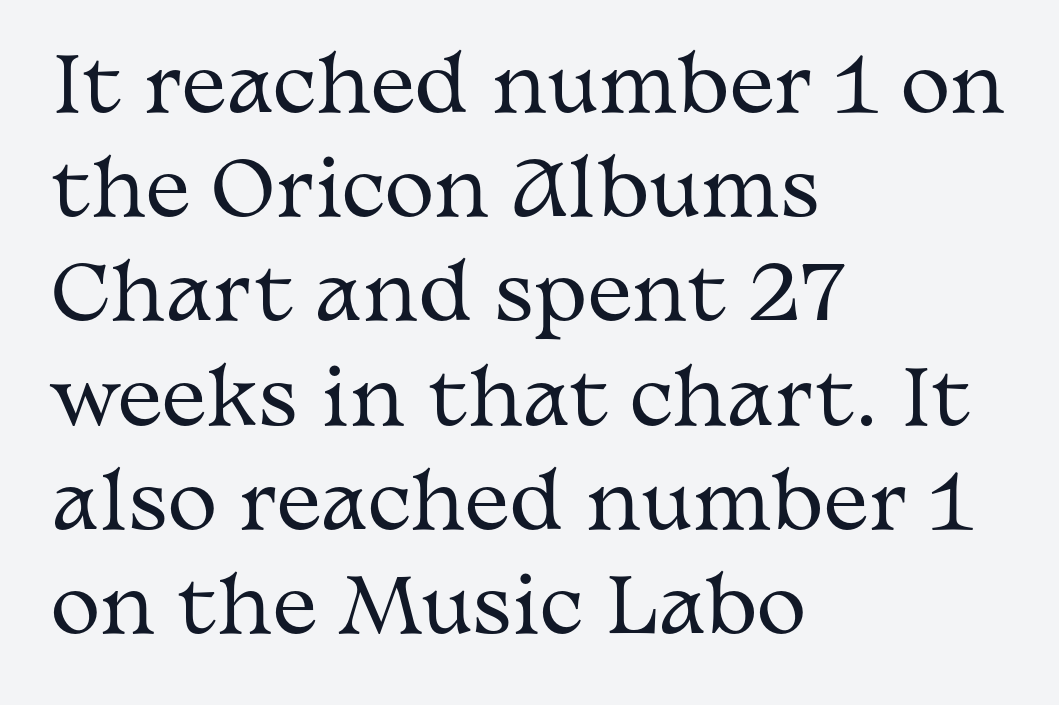
The image shows 75 px regular-weight, wide serif type, upright; set left-aligned, normal line spacing (1.39x), normal letter spacing, not underlined; medium stroke contrast and a medium x-height.
